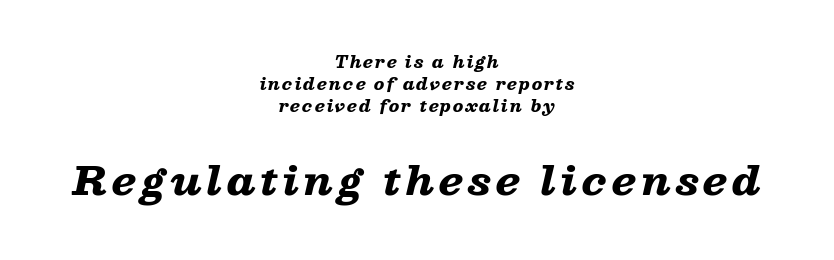
Short and long lines alike share a common midpoint. The glyphs are unaccompanied by any horizontal stroke below them. The composition opens small and finishes big. Note the varied advance widths — an 'i' is clearly narrower than an 'm'. Designer's note — italics engaged.
